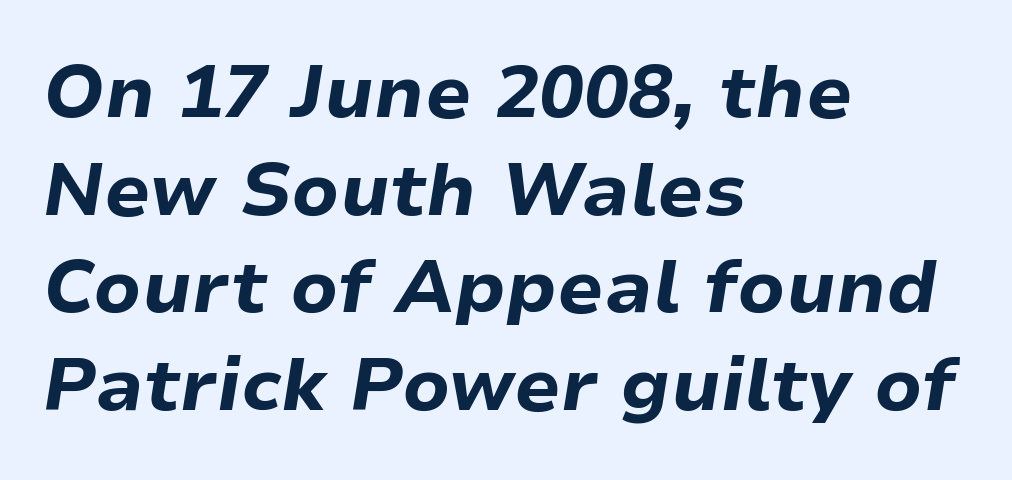
The image shows 74 px bold type, italic (leaning right); set left-aligned, normal line spacing (1.32x), normal letter spacing, not underlined; low stroke contrast and a medium x-height.
